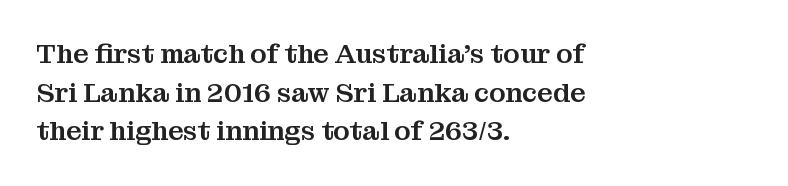
The image shows 27 px text type, upright; set left-aligned, normal line spacing (1.43x), normal letter spacing, not underlined.
